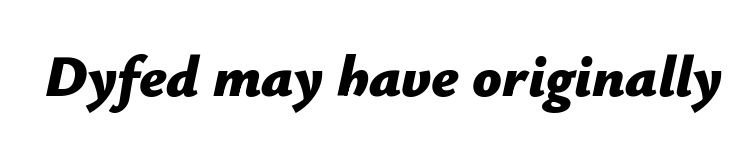
{"italic": "yes", "lean": "right", "slant_degrees": 12, "bold": "yes", "weight": "bold", "width": "normal", "stroke_contrast": "low", "x_height": "medium", "monospaced": "no", "underline": "no", "letter_spacing": "normal", "letter_spacing_em": 0.0, "glyph_px": 58}
